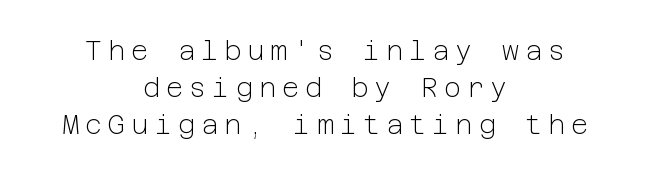
The image shows 26 px text type, upright; set centered, normal line spacing (1.42x), unusually wide letter spacing (+0.24 em), not underlined.
